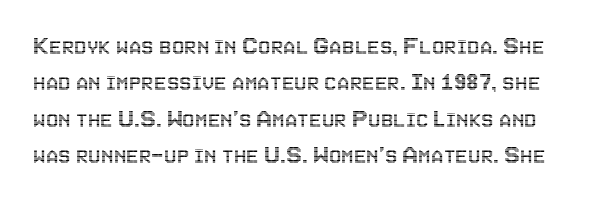
Q: Is the text italic (slanted)? A: No, it is upright.
Q: Is the text underlined? A: No.
Q: Is the spacing between letters normal or unusually wide? A: Normal.
Q: Is the spacing between lines tight, normal or loose? A: Normal.
Q: Width (condensed, normal, or wide)? A: Condensed.
Q: x-height? A: Large.
Q: Monospaced? A: No.
